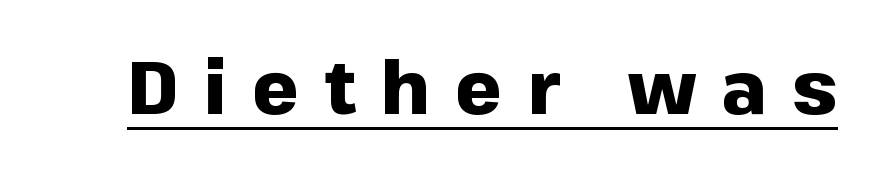
Each word looks stretched out because of the extra space between its letters. Character widths vary here, with narrow letters taking less room than wide ones. A typesetter would mark this as roman, not italic. This rendering employs a face without finishing strokes, i.e., a sans-serif. Glance below the letters and you will spot a drawn line.
